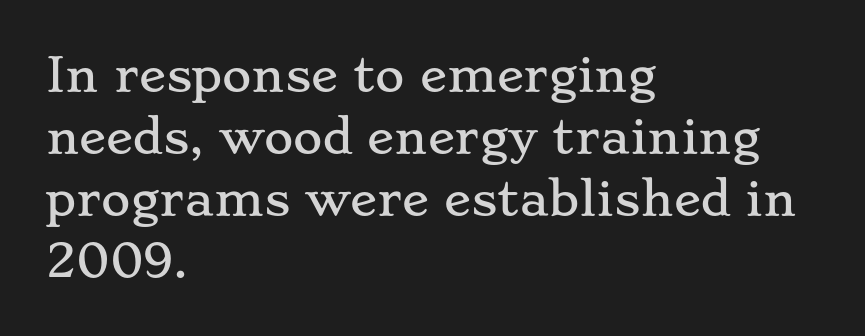
Is there much room between lines? A standard amount, neither cramped nor airy. Looks like regular typesetting: each glyph gets only the width it needs. Rule under the text: the space is simply empty. Examine the stroke ends and you'll spot serifs. This rendering leaves character spacing at its baseline value. Left-aligned paragraph, ragged on the right.
